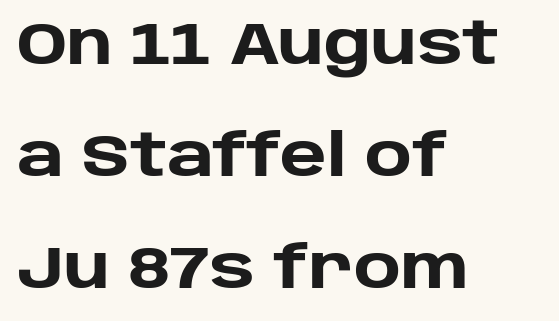
The image shows 59 px heavy sans-serif type, upright; set left-aligned, loose line spacing (1.9x), normal letter spacing, not underlined; low stroke contrast and a large x-height.
